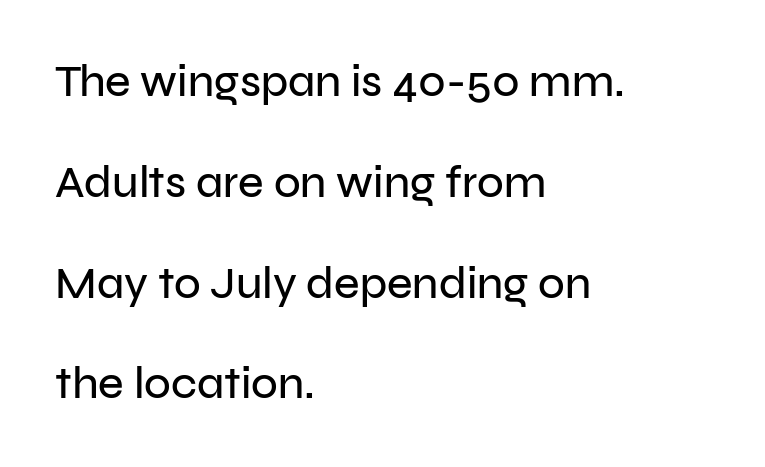
Do the characters align in a grid? No, the font is proportional. The designer went with a sans here, leaving each stem footless. Characters remain perfectly vertical along every line. Vertical spacing — loose. You could call the tracking neutral — neither tight nor loose.
